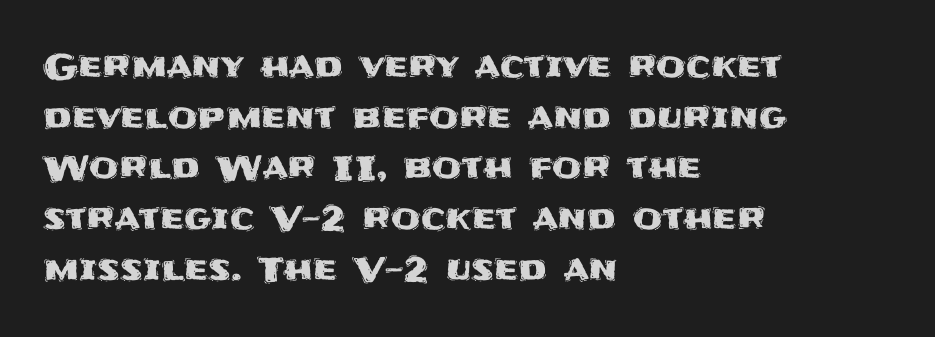
The compositor pushed each line to the left boundary. Leading: standard. Each letter's strokes conclude bluntly, with no projecting serifs. Varying glyph widths throughout — classic text-font behaviour.
